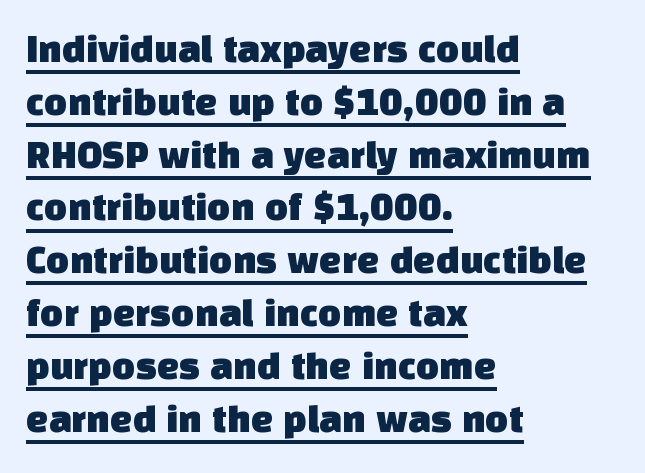
Caption: multi-line text, flush left, ragged right. Looks like regular typesetting: each glyph gets only the width it needs. The type is set solid horizontally, with unmodified tracking. Normally led — the rows are evenly, conventionally spaced. Look at the bottom of the vertical strokes: they stop flat, with no serifs.
